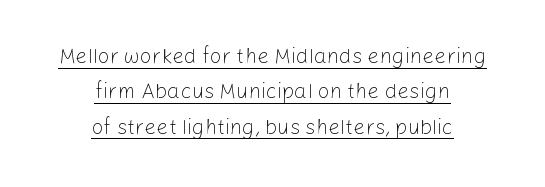
Q: Is the text bold? A: No.
Q: Is the text italic (slanted)? A: No, it is upright.
Q: Is the text underlined? A: Yes.
Q: How is the paragraph aligned? A: Centered.
Q: Is the spacing between letters normal or unusually wide? A: Normal.
Q: Is the spacing between lines tight, normal or loose? A: Normal.
